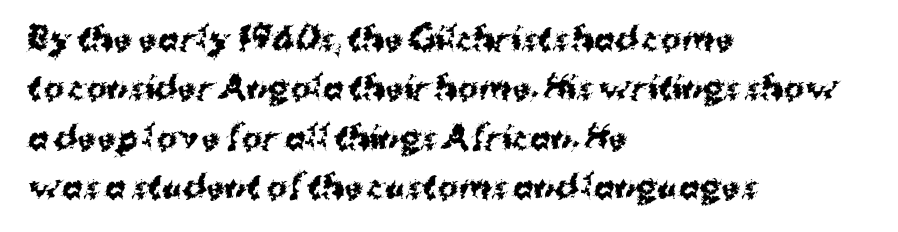
Q: Is the text bold? A: Yes.
Q: Is the text italic (slanted)? A: Yes.
Q: Is the typeface a serif or a sans-serif typeface? A: Sans-serif.
Q: Is the text underlined? A: No.
Q: How is the paragraph aligned? A: Left-aligned.
Q: Is the spacing between letters normal or unusually wide? A: Normal.
Q: Is the spacing between lines tight, normal or loose? A: Normal.
Q: Width (condensed, normal, or wide)? A: Normal.
Q: Stroke contrast? A: Medium.
Q: x-height? A: Medium.
Q: Monospaced? A: No.
